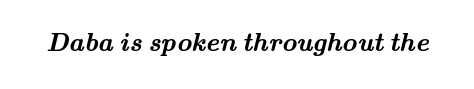
Set as a true bold cut, around the 700 mark. No word sits above an underline. Nothing unusual about the tracking: characters are spaced as the font intends.
